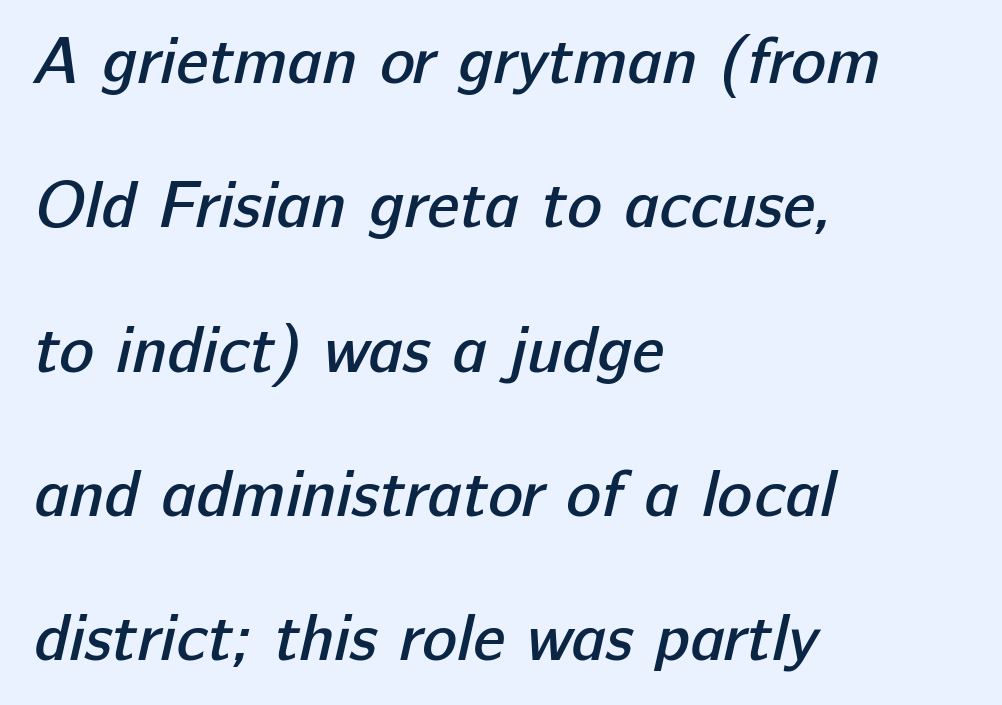
Q: Is the text bold? A: Semi-bold.
Q: Is the typeface a serif or a sans-serif typeface? A: Sans-serif.
Q: Is the text underlined? A: No.
Q: How is the paragraph aligned? A: Left-aligned.
Q: Is the spacing between letters normal or unusually wide? A: Normal.
Q: Is the spacing between lines tight, normal or loose? A: Loose.
Q: Width (condensed, normal, or wide)? A: Normal.
Q: Stroke contrast? A: Low.
Q: x-height? A: Medium.
Q: Monospaced? A: No.
